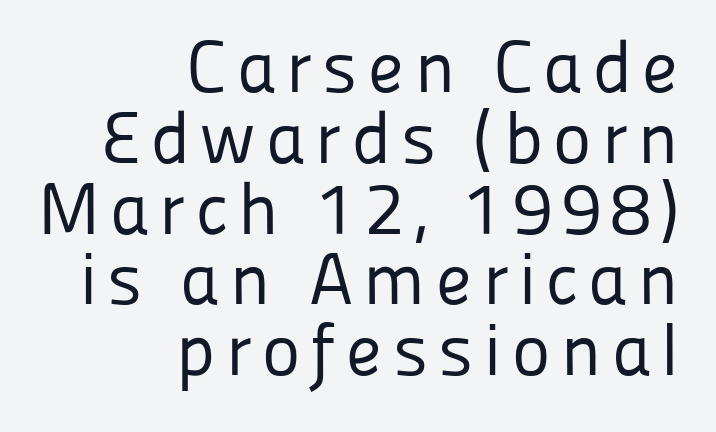
Q: Is the text bold? A: No.
Q: Is the text italic (slanted)? A: No, it is upright.
Q: Is the typeface a serif or a sans-serif typeface? A: Sans-serif.
Q: Is the text underlined? A: No.
Q: How is the paragraph aligned? A: Right-aligned.
Q: Is the spacing between lines tight, normal or loose? A: Tight.
Q: Width (condensed, normal, or wide)? A: Normal.
Q: Stroke contrast? A: Low.
Q: x-height? A: Medium.
Q: Monospaced? A: No.
